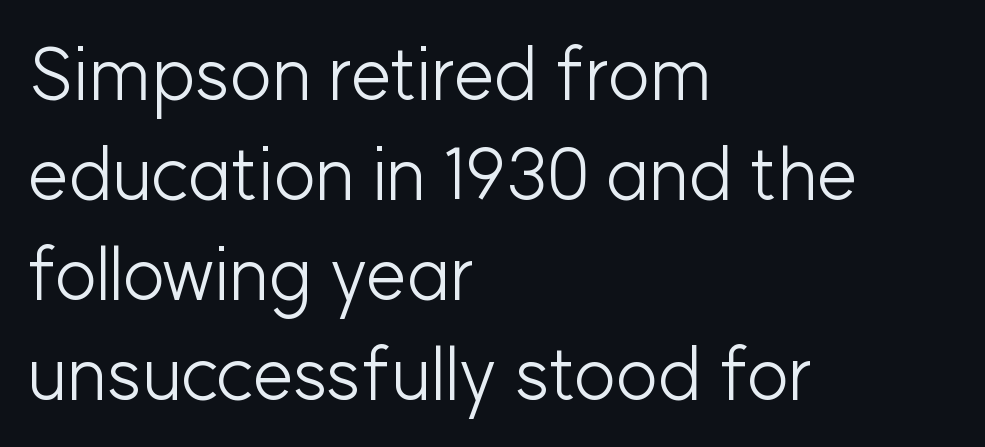
The letters advance in unequal steps, a hallmark of proportional type. The lines sit at an ordinary, default distance from one another. The letterforms sit at book weight or below. The strip under each line holds only bare page.
